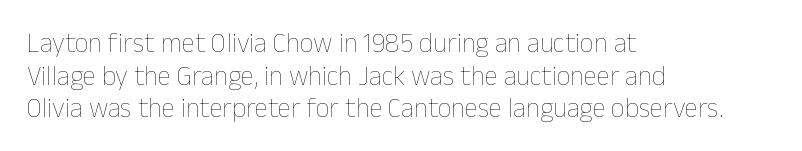
{"italic": "no", "bold": "no", "underline": "no", "align": "left", "line_spacing_ratio": 1.21, "letter_spacing": "normal", "letter_spacing_em": 0.0, "glyph_px": 27}
